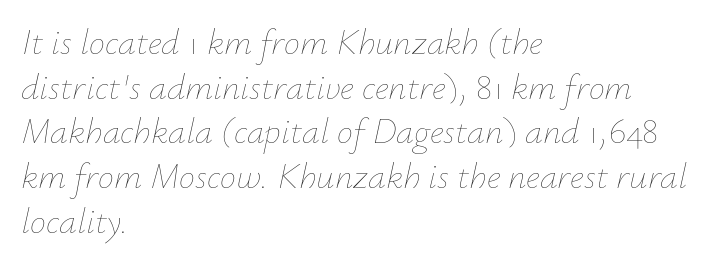
The image shows 36 px thin type, italic (leaning right); set left-aligned, line spacing 1.24x, normal letter spacing, not underlined; low stroke contrast and a small x-height.
